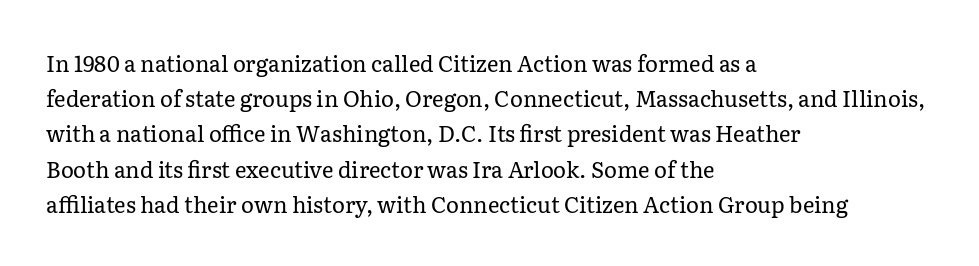
The image shows 22 px text type, upright; set left-aligned, normal line spacing (1.6x), normal letter spacing, not underlined.
